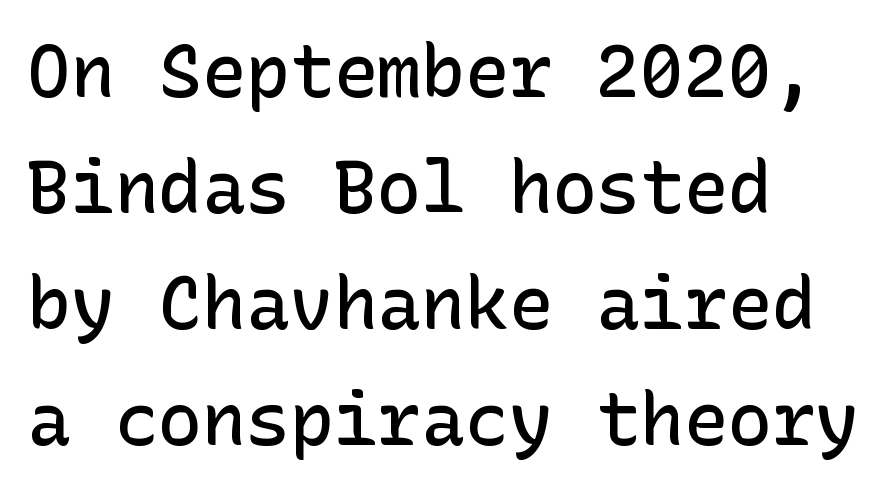
{"serif": "no", "italic": "no", "bold": "semi", "weight": "semibold", "width": "normal", "stroke_contrast": "low", "x_height": "medium", "underline": "no", "align": "left", "line_spacing": "normal", "line_spacing_ratio": 1.59, "letter_spacing": "normal", "letter_spacing_em": 0.0, "glyph_px": 73}
